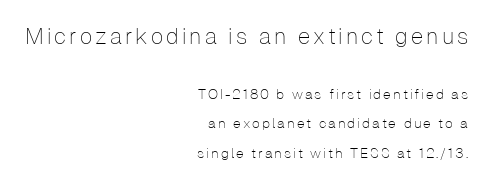
Q: Is the text bold? A: No.
Q: Is the text italic (slanted)? A: No, it is upright.
Q: Is the text underlined? A: No.
Q: How is the paragraph aligned? A: Right-aligned.
Q: Is the spacing between lines tight, normal or loose? A: Loose.
Q: Which block of text is set in a larger size, the first (top) or the second (bottom)? A: The first (top) one.
